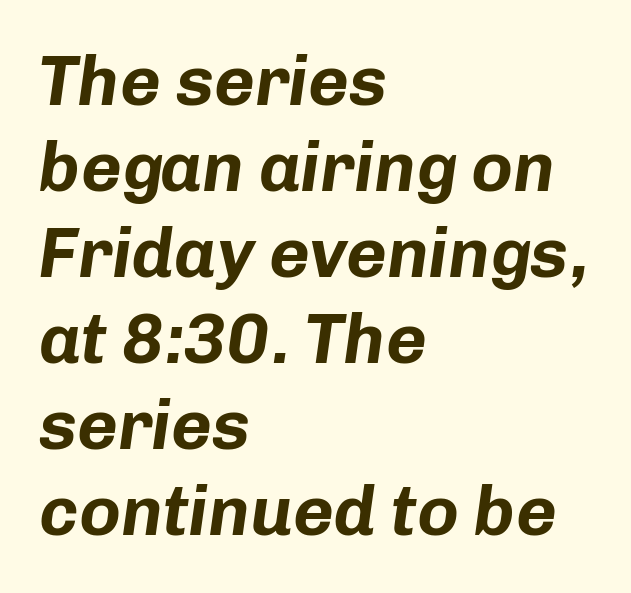
The image shows 70 px bold type, italic (leaning right); set left-aligned, line spacing 1.23x, normal letter spacing, not underlined; low stroke contrast and a medium x-height.
